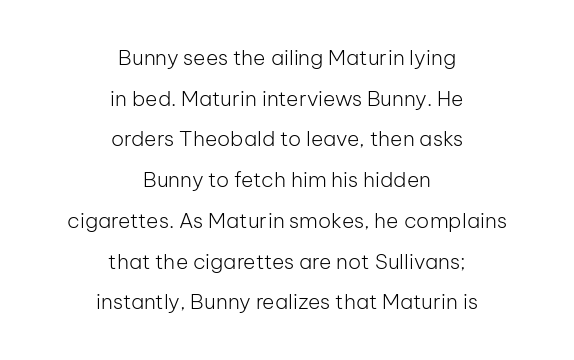
Each row of text sits above clean, open space. Weight: in the light-to-regular range. The face used here is rendered with its standard letterfit. The specimen reads as upright at a glance. Alignment: centered.
